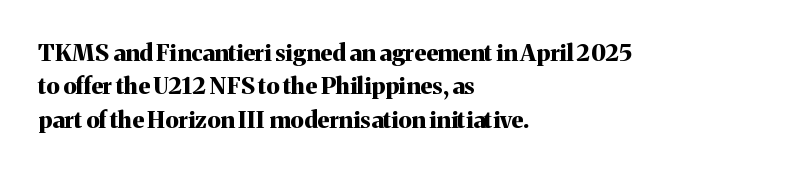
Q: Is the text bold? A: Yes.
Q: Is the text italic (slanted)? A: No, it is upright.
Q: Is the text underlined? A: No.
Q: How is the paragraph aligned? A: Left-aligned.
Q: Is the spacing between letters normal or unusually wide? A: Normal.
Q: Is the spacing between lines tight, normal or loose? A: Normal.
